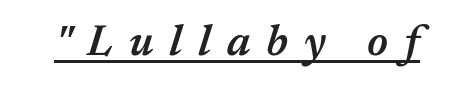
The image shows 43 px semibold type, italic (leaning right); set unusually wide letter spacing (+0.37 em), underlined; medium stroke contrast and a medium x-height.
